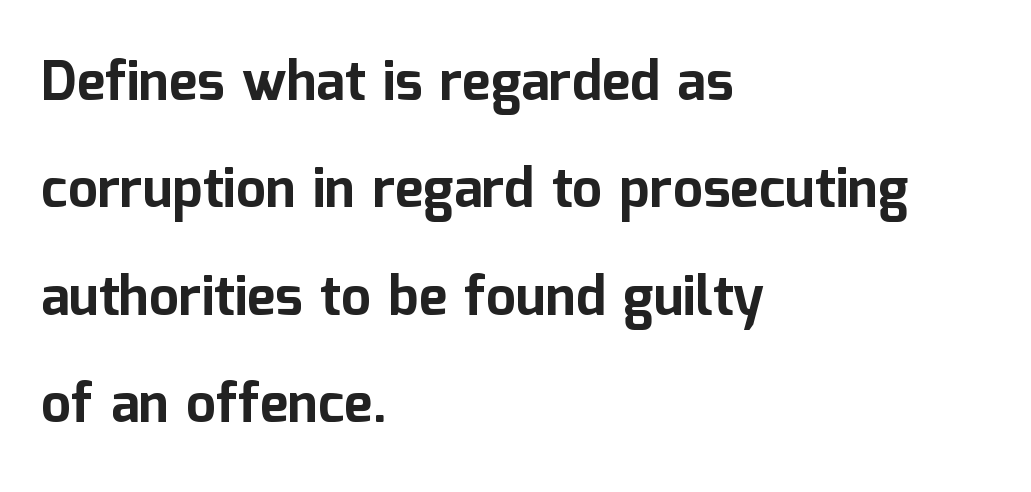
Q: Is the text bold? A: Yes.
Q: Is the text italic (slanted)? A: No, it is upright.
Q: Is the typeface a serif or a sans-serif typeface? A: Sans-serif.
Q: Is the text underlined? A: No.
Q: How is the paragraph aligned? A: Left-aligned.
Q: Is the spacing between letters normal or unusually wide? A: Normal.
Q: Is the spacing between lines tight, normal or loose? A: Loose.
Q: Width (condensed, normal, or wide)? A: Normal.
Q: Stroke contrast? A: Low.
Q: x-height? A: Medium.
Q: Monospaced? A: No.
